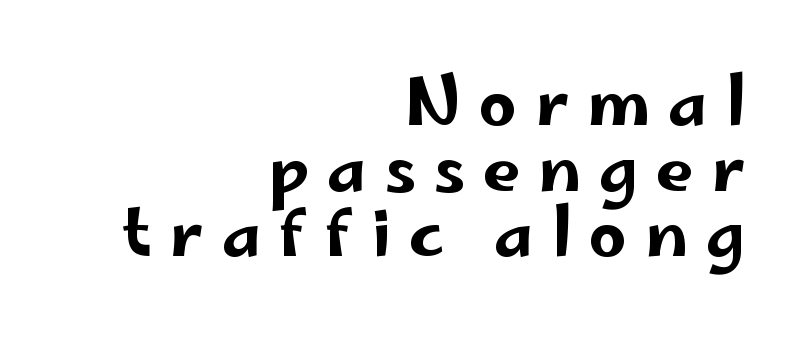
The typesetter chose a ragged-left arrangement here. Is the letter spacing exaggerated? Yes — the characters are pushed far apart. Ascenders rise straight up at ninety degrees. Anything drawn beneath the words? Only blank space.
